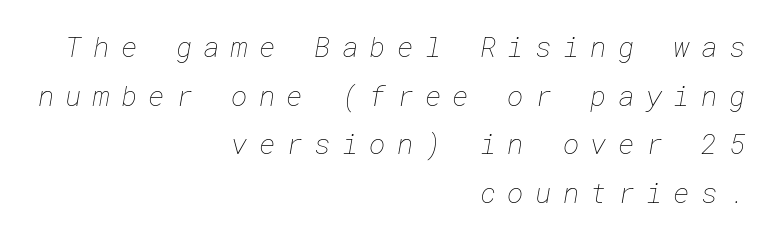
Q: Is the text bold? A: No.
Q: Is the text underlined? A: No.
Q: How is the paragraph aligned? A: Right-aligned.
Q: Is the spacing between letters normal or unusually wide? A: Unusually wide.
Q: Width (condensed, normal, or wide)? A: Normal.
Q: Stroke contrast? A: Low.
Q: x-height? A: Medium.
